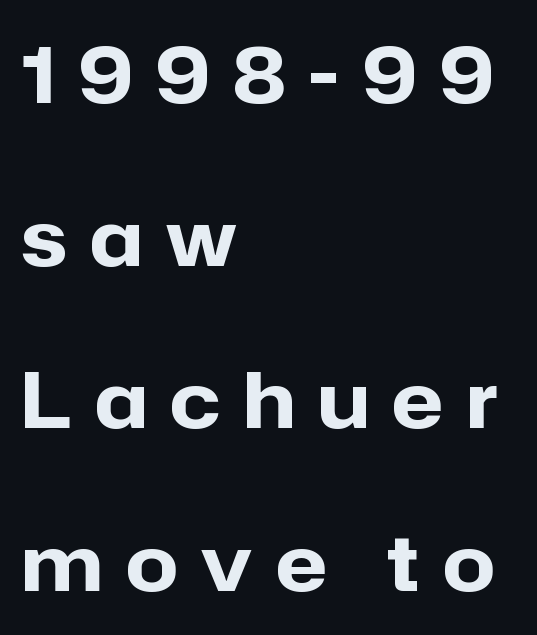
{"serif": "no", "italic": "no", "bold": "yes", "weight": "heavy", "width": "normal", "stroke_contrast": "low", "x_height": "medium", "monospaced": "no", "underline": "no", "align": "left", "line_spacing": "loose", "line_spacing_ratio": 2.14, "letter_spacing": "wide", "letter_spacing_em": 0.3, "glyph_px": 76}
